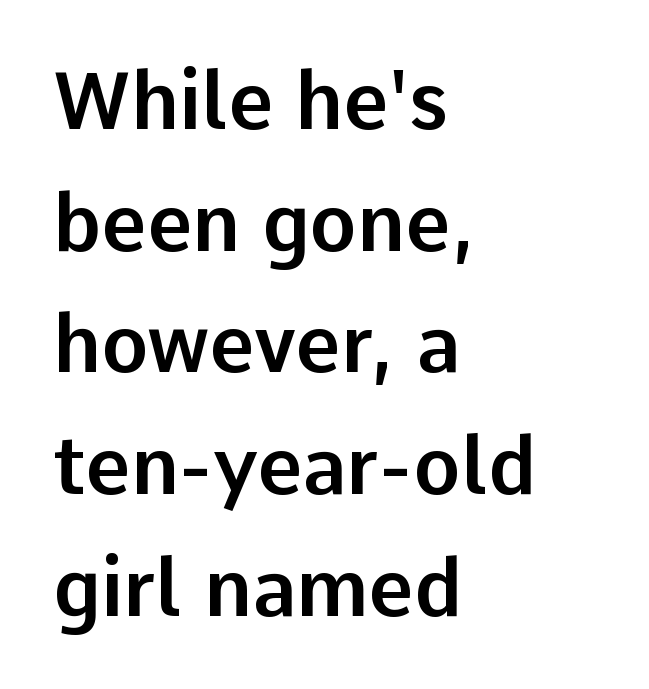
{"serif": "no", "italic": "no", "width": "normal", "stroke_contrast": "low", "x_height": "medium", "monospaced": "no", "underline": "no", "align": "left", "line_spacing": "normal", "line_spacing_ratio": 1.54, "letter_spacing": "normal", "letter_spacing_em": 0.0, "glyph_px": 79}
